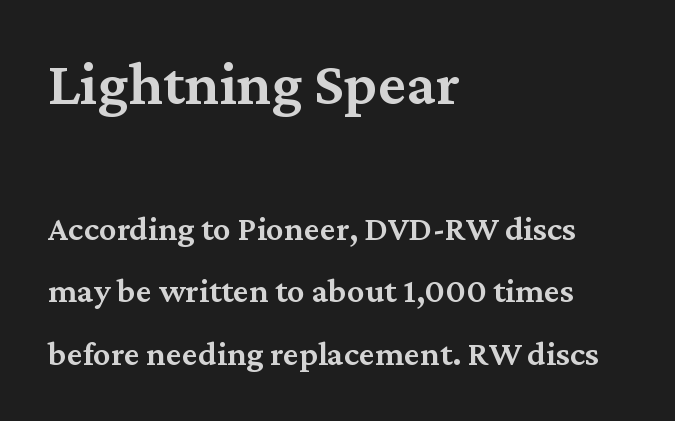
The image shows 62 px semibold serif type, upright; set left-aligned, line spacing 1.78x, normal letter spacing, not underlined; the first (top) block is 1.77x larger; medium stroke contrast and a medium x-height.
